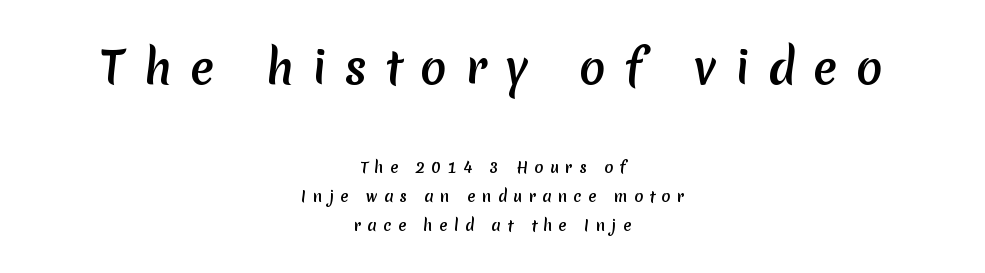
{"serif": "no", "width": "normal", "stroke_contrast": "medium", "x_height": "medium", "monospaced": "no", "underline": "no", "align": "center", "line_spacing": "loose", "line_spacing_ratio": 1.95, "letter_spacing": "wide", "letter_spacing_em": 0.42, "larger_block": "first", "size_ratio": 2.93, "glyph_px": 44}
